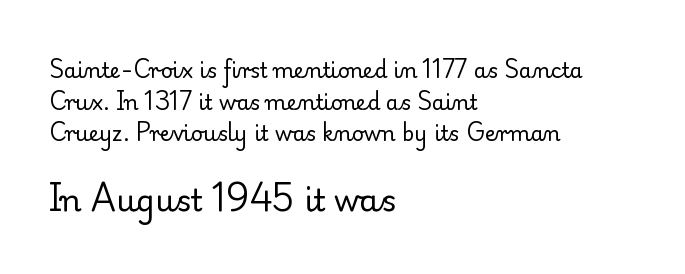
{"serif": "yes", "italic": "no", "bold": "no", "weight": "regular", "width": "normal", "stroke_contrast": "low", "x_height": "small", "monospaced": "no", "underline": "no", "align": "left", "line_spacing": "normal", "line_spacing_ratio": 1.51, "letter_spacing": "normal", "letter_spacing_em": 0.0, "larger_block": "second", "size_ratio": 1.48, "glyph_px": 31}
